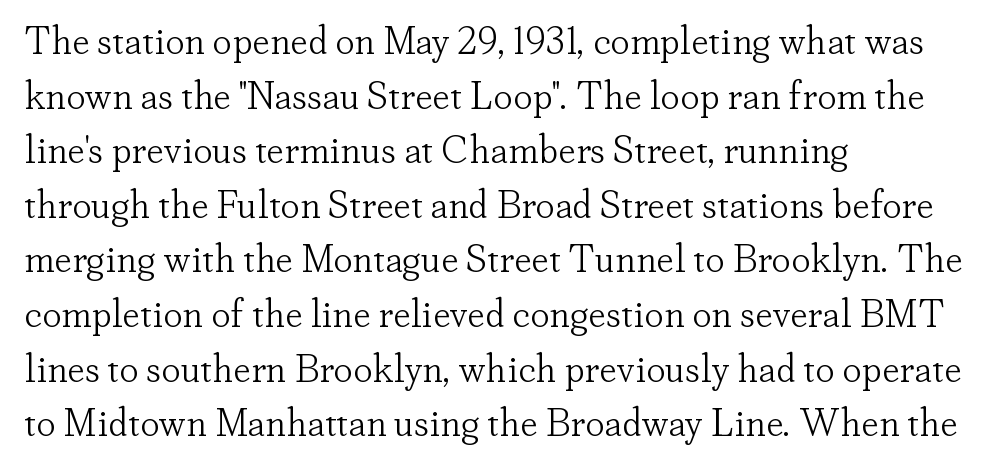
The image shows 39 px light serif type, upright; set left-aligned, normal line spacing (1.4x), normal letter spacing, not underlined; low stroke contrast and a small x-height.
